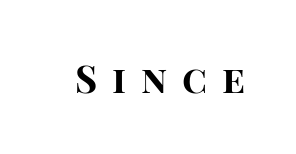
{"serif": "no", "italic": "no", "bold": "yes", "weight": "bold", "width": "normal", "stroke_contrast": "high", "x_height": "large", "monospaced": "no", "underline": "no", "letter_spacing": "wide", "letter_spacing_em": 0.39, "glyph_px": 38}
